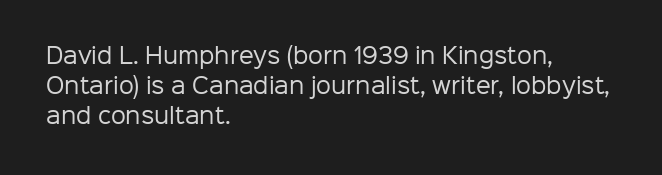
The image shows 21 px text type, upright; set left-aligned, normal line spacing (1.44x), normal letter spacing, not underlined.
